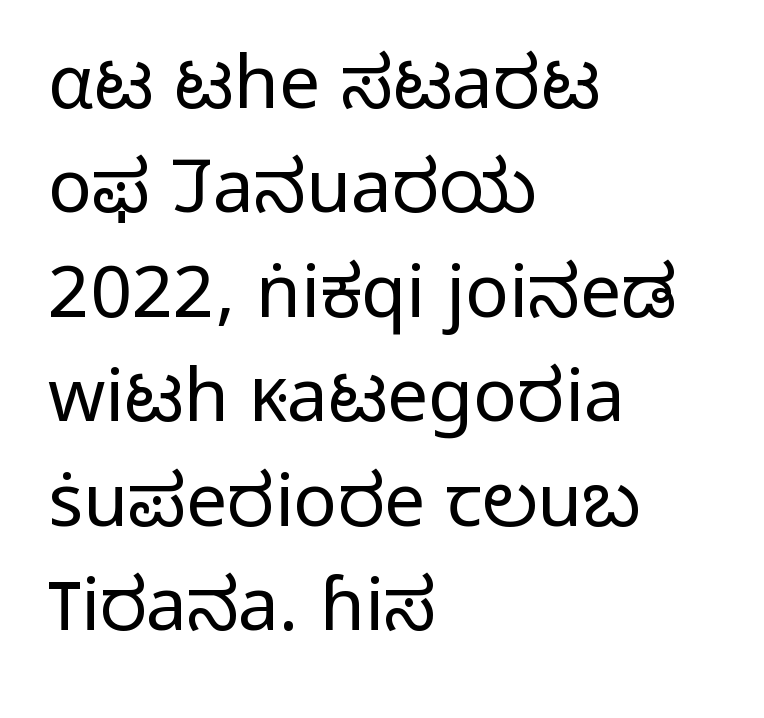
The image shows 73 px light sans-serif type, upright; set left-aligned, normal line spacing (1.43x), normal letter spacing, not underlined; low stroke contrast and a medium x-height.
